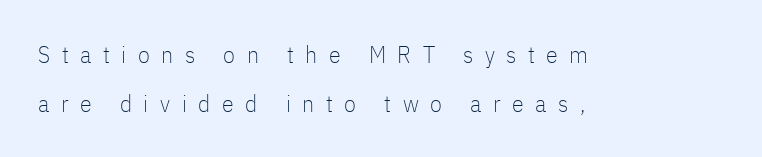
The image shows 24 px text type, upright; set left-aligned, loose line spacing (2.04x), unusually wide letter spacing (+0.48 em), not underlined.
